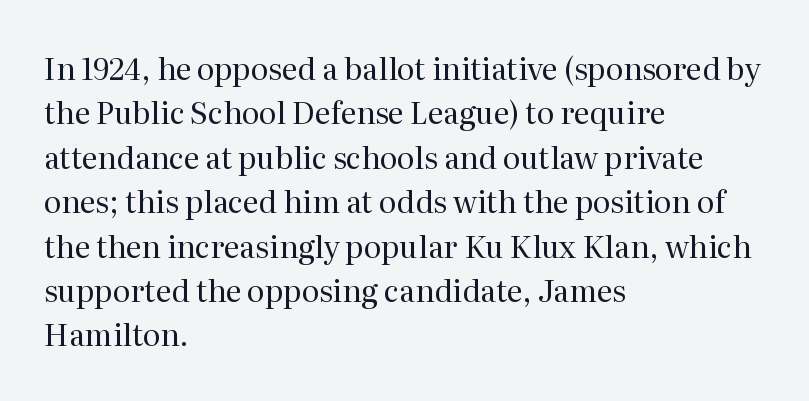
Q: Is the text bold? A: No.
Q: Is the text italic (slanted)? A: No, it is upright.
Q: Is the typeface a serif or a sans-serif typeface? A: Serif.
Q: Is the text underlined? A: No.
Q: How is the paragraph aligned? A: Left-aligned.
Q: Is the spacing between letters normal or unusually wide? A: Normal.
Q: Is the spacing between lines tight, normal or loose? A: Normal.
Q: Width (condensed, normal, or wide)? A: Normal.
Q: Stroke contrast? A: Medium.
Q: x-height? A: Medium.
Q: Monospaced? A: No.
